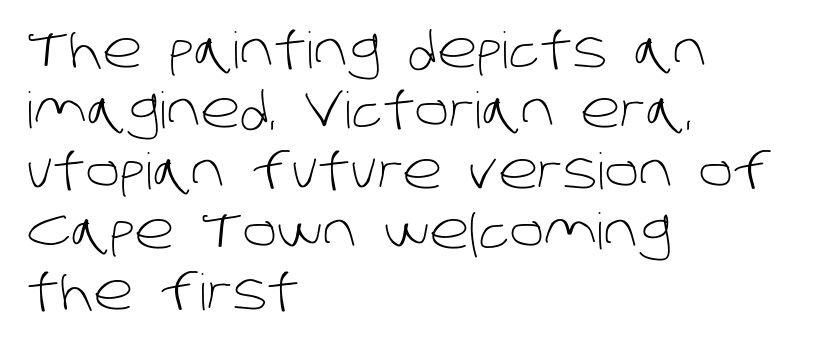
{"serif": "no", "bold": "no", "weight": "light", "width": "normal", "stroke_contrast": "low", "x_height": "large", "monospaced": "no", "underline": "no", "align": "left", "line_spacing_ratio": 1.21, "letter_spacing": "normal", "letter_spacing_em": 0.0, "glyph_px": 50}
